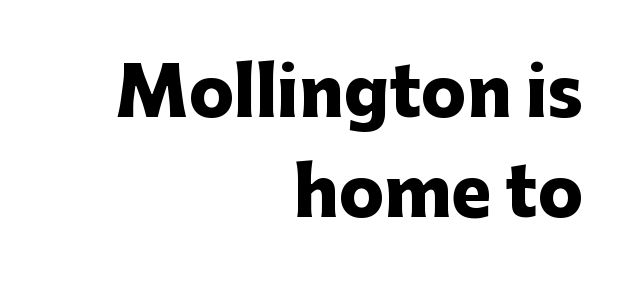
The rendering uses natural spacing where letterforms have individual widths. Look at the stroke-to-counter ratio: heavy, a bold. Plain, unruled lines of type. Every row of glyphs terminates at an identical x-position on the right. Posture: upright roman.
